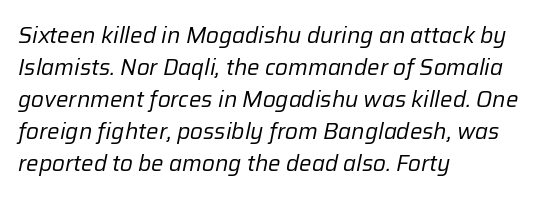
What stands out about the letter spacing? Nothing — it is the standard amount. The font's italic variant was chosen for this text. Each stroke keeps to a modest, everyday thickness or less. The rows are spaced the way most documents space them.
